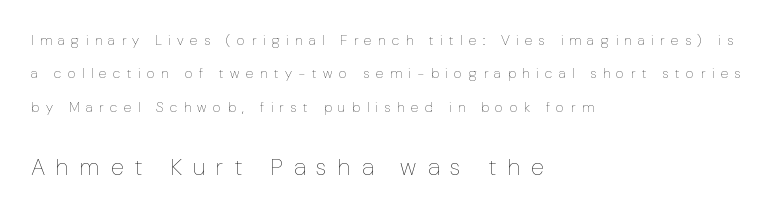
Quick note: interline space is abundant. Horizontal alignment here is leftward, the default for most running prose. Quick note: not italic, upright. Beneath every word, the page is bare. Is this a heavy cut? Hardly; it is regular or lighter.
